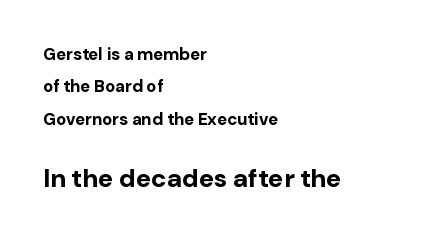
{"italic": "no", "bold": "yes", "underline": "no", "align": "left", "line_spacing": "loose", "line_spacing_ratio": 1.91, "letter_spacing": "normal", "letter_spacing_em": 0.0, "larger_block": "second", "size_ratio": 1.53, "glyph_px": 26}
